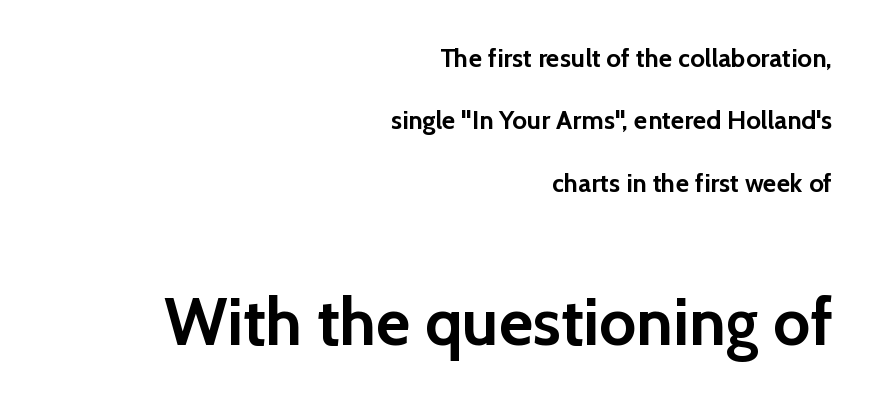
{"serif": "no", "italic": "no", "bold": "yes", "weight": "semibold", "width": "normal", "x_height": "medium", "monospaced": "no", "underline": "no", "align": "right", "line_spacing": "loose", "line_spacing_ratio": 2.4, "letter_spacing": "normal", "letter_spacing_em": 0.0, "larger_block": "second", "size_ratio": 2.54, "glyph_px": 66}
